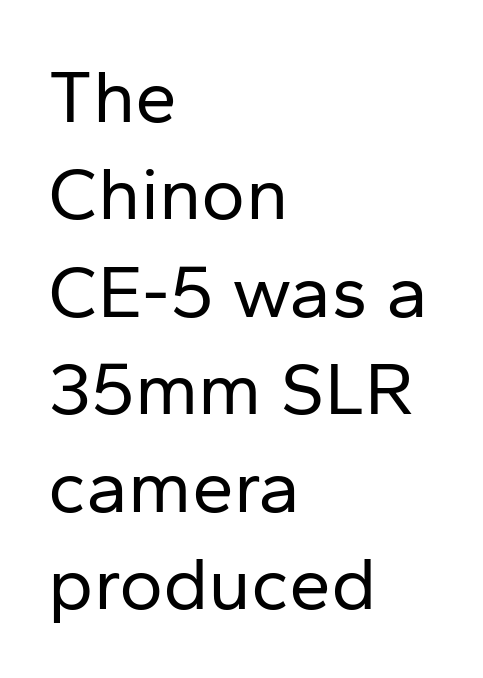
{"serif": "no", "italic": "no", "bold": "no", "weight": "regular", "width": "normal", "stroke_contrast": "low", "x_height": "medium", "monospaced": "no", "underline": "no", "align": "left", "line_spacing": "normal", "line_spacing_ratio": 1.3, "letter_spacing": "normal", "letter_spacing_em": 0.0, "glyph_px": 75}
